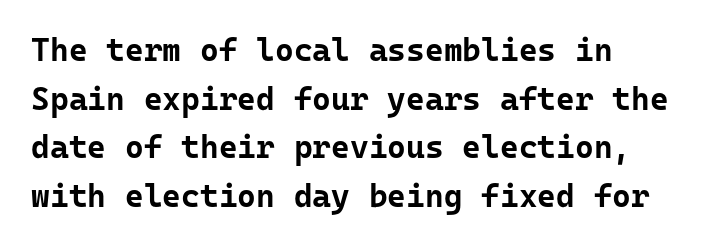
The image shows 32 px bold sans-serif type, upright; set left-aligned, normal line spacing (1.52x), normal letter spacing, not underlined; low stroke contrast and a medium x-height.
